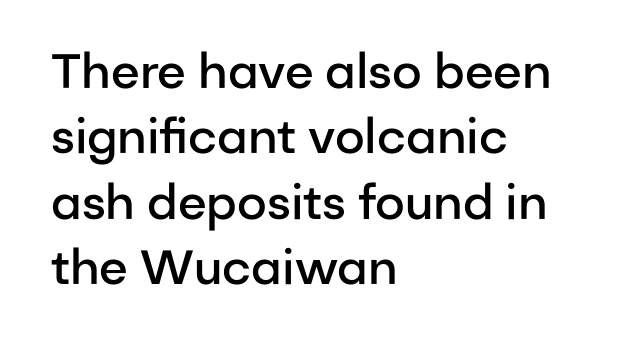
How are the letters spaced? Ordinarily, with no added tracking. It's the straight-up-and-down kind of type. Spacing verdict: proportional, widths tailored to each character. Bare-footed words on every line. These lines are set flush left with a ragged right edge.
